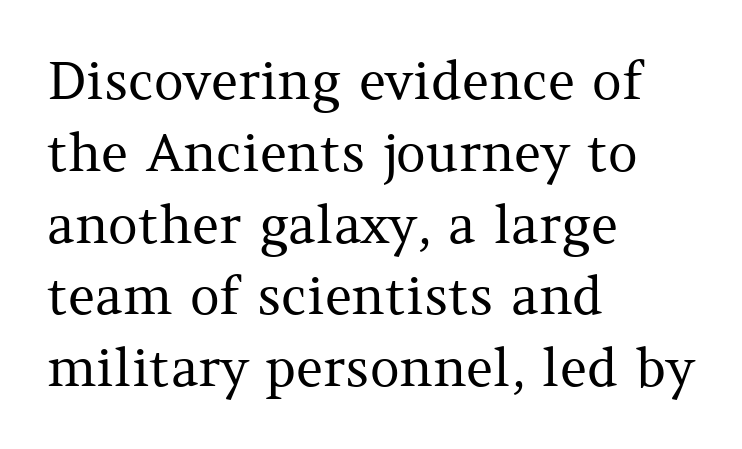
Q: Is the text bold? A: No.
Q: Is the text italic (slanted)? A: No, it is upright.
Q: Is the typeface a serif or a sans-serif typeface? A: Serif.
Q: Is the text underlined? A: No.
Q: How is the paragraph aligned? A: Left-aligned.
Q: Is the spacing between letters normal or unusually wide? A: Normal.
Q: Is the spacing between lines tight, normal or loose? A: Normal.
Q: Width (condensed, normal, or wide)? A: Normal.
Q: Stroke contrast? A: Medium.
Q: x-height? A: Medium.
Q: Monospaced? A: No.
